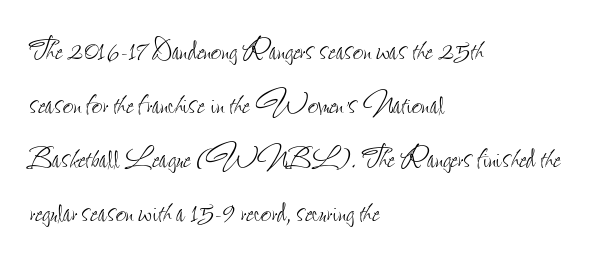
The image shows 37 px thin, condensed type; set left-aligned, normal line spacing (1.46x), normal letter spacing, not underlined; low stroke contrast and a small x-height.
